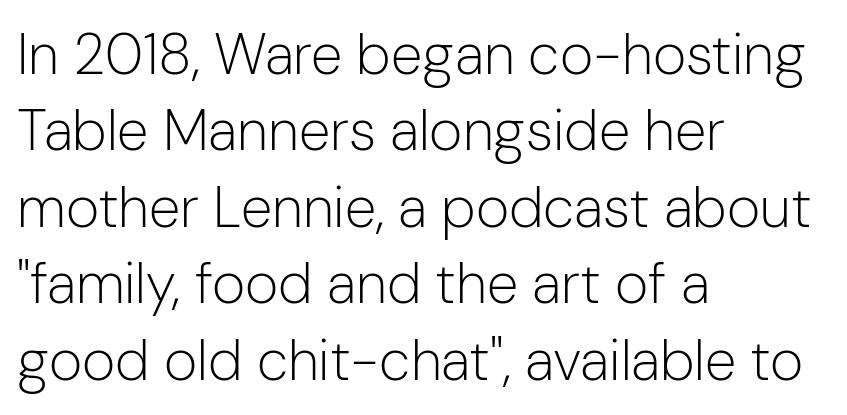
Q: Is the text bold? A: No.
Q: Is the text italic (slanted)? A: No, it is upright.
Q: Is the typeface a serif or a sans-serif typeface? A: Sans-serif.
Q: Is the text underlined? A: No.
Q: How is the paragraph aligned? A: Left-aligned.
Q: Is the spacing between letters normal or unusually wide? A: Normal.
Q: Is the spacing between lines tight, normal or loose? A: Normal.
Q: Width (condensed, normal, or wide)? A: Normal.
Q: Stroke contrast? A: Low.
Q: x-height? A: Medium.
Q: Monospaced? A: No.
